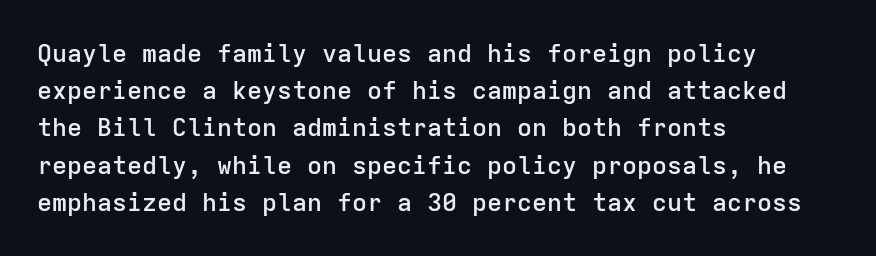
Q: Is the text bold? A: Semi-bold.
Q: Is the text italic (slanted)? A: No, it is upright.
Q: Is the text underlined? A: No.
Q: How is the paragraph aligned? A: Left-aligned.
Q: Is the spacing between letters normal or unusually wide? A: Normal.
Q: Is the spacing between lines tight, normal or loose? A: Normal.
